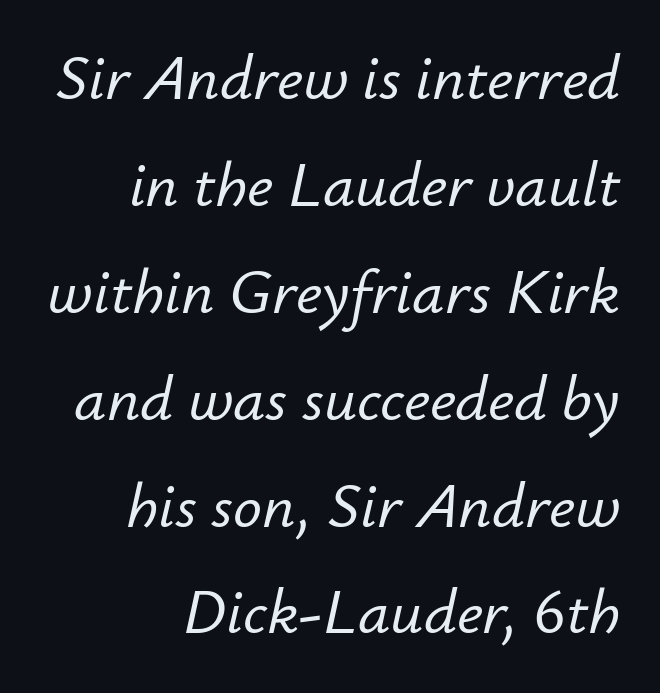
Q: Is the text italic (slanted)? A: Yes, it leans right by about 12 degrees.
Q: Is the text underlined? A: No.
Q: How is the paragraph aligned? A: Right-aligned.
Q: Is the spacing between letters normal or unusually wide? A: Normal.
Q: Is the spacing between lines tight, normal or loose? A: Normal.
Q: Width (condensed, normal, or wide)? A: Normal.
Q: Stroke contrast? A: Low.
Q: x-height? A: Small.
Q: Monospaced? A: No.
